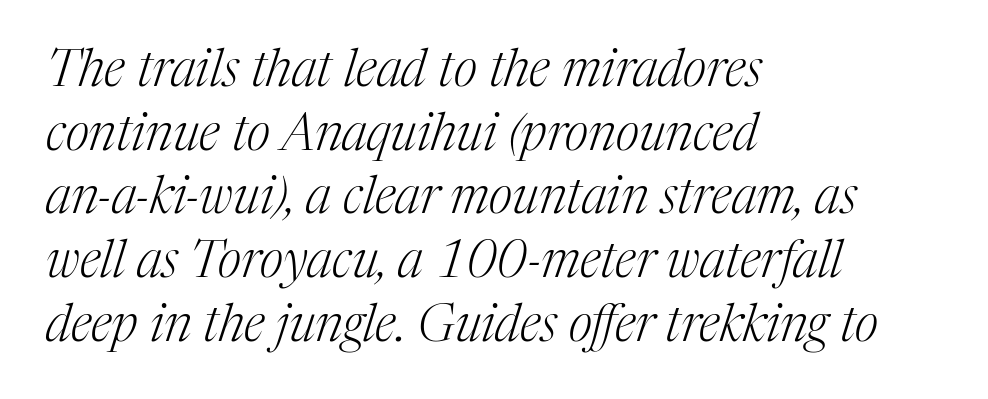
The image shows 51 px light serif type, italic (leaning right); set left-aligned, normal line spacing (1.25x), normal letter spacing, not underlined; medium stroke contrast and a medium x-height.
